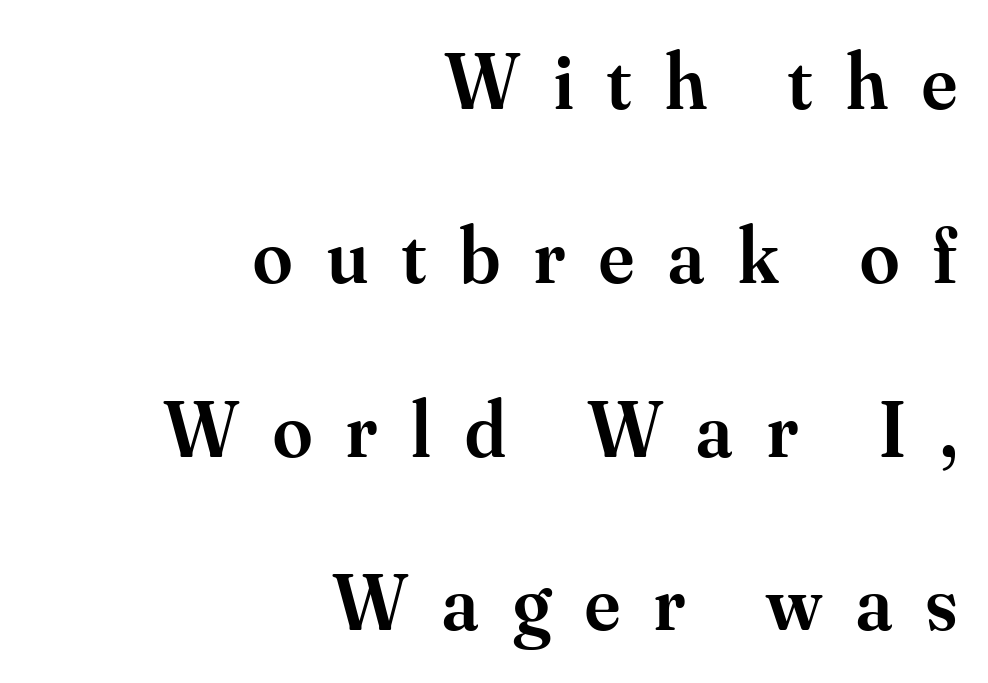
The image shows 79 px semibold serif type, upright; set right-aligned, loose line spacing (2.2x), unusually wide letter spacing (+0.43 em), not underlined; medium stroke contrast and a small x-height.
